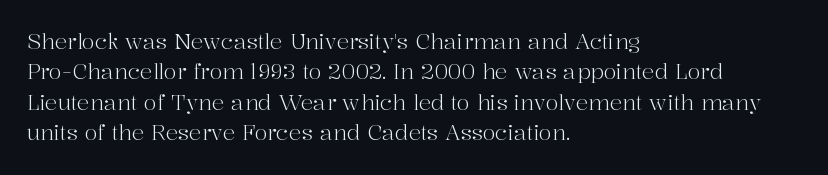
The image shows 21 px text type, upright; set left-aligned, normal line spacing (1.45x), normal letter spacing, not underlined.
